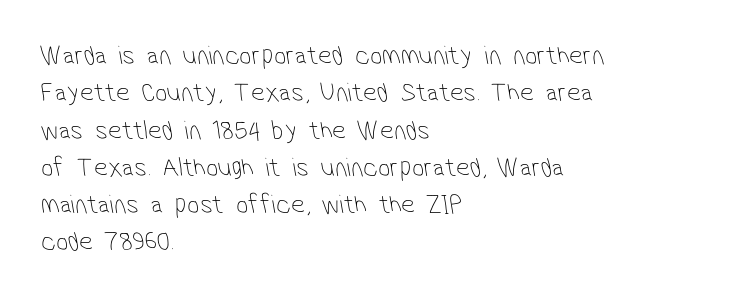
Q: Is the text bold? A: No.
Q: Is the text underlined? A: No.
Q: How is the paragraph aligned? A: Left-aligned.
Q: Is the spacing between letters normal or unusually wide? A: Normal.
Q: Is the spacing between lines tight, normal or loose? A: Normal.
